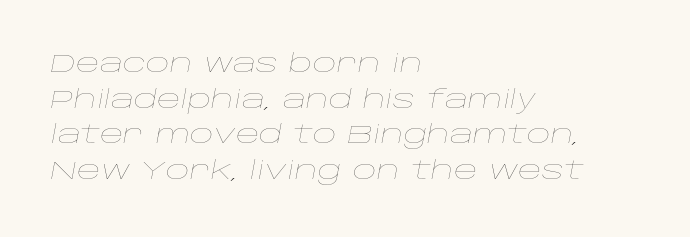
Q: Is the text bold? A: No.
Q: Is the text italic (slanted)? A: Yes, it leans right by about 10 degrees.
Q: Is the text underlined? A: No.
Q: How is the paragraph aligned? A: Left-aligned.
Q: Is the spacing between letters normal or unusually wide? A: Normal.
Q: Is the spacing between lines tight, normal or loose? A: Normal.
